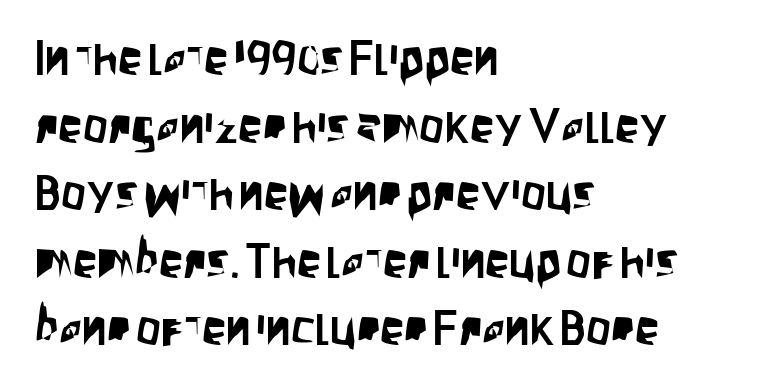
The image shows 49 px condensed sans-serif type, upright; set left-aligned, normal line spacing (1.38x), normal letter spacing, not underlined; low stroke contrast and a large x-height.
